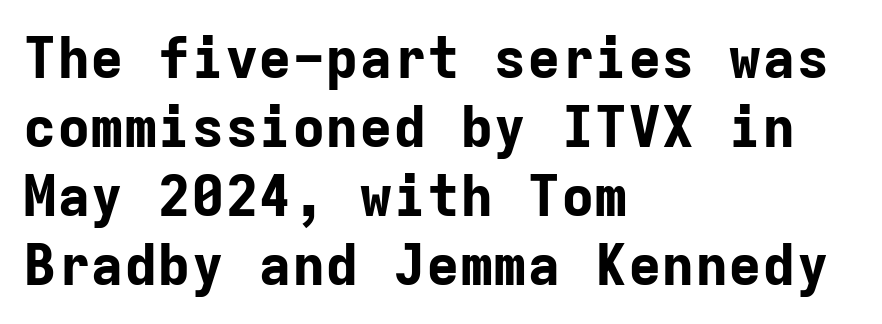
The image shows 56 px bold sans-serif type, upright, monospaced; set left-aligned, line spacing 1.23x, normal letter spacing, not underlined; low stroke contrast and a medium x-height.
